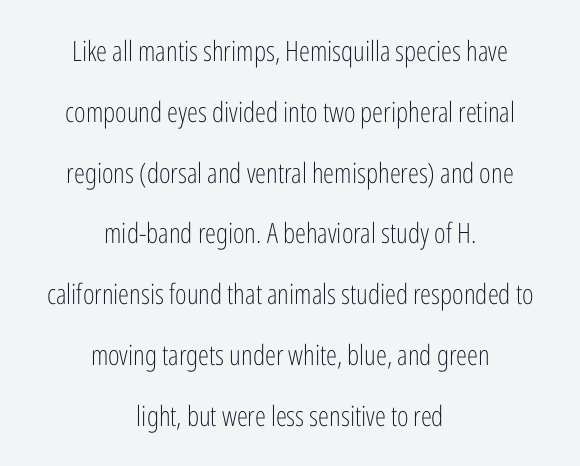
This sample has the flowing, uneven cadence of proportional lettering. The specimen reads as upright at a glance. Glance below the letters and you will spot only blank space. Both edges are ragged and mirror each other, which tells us the setting is centered.
